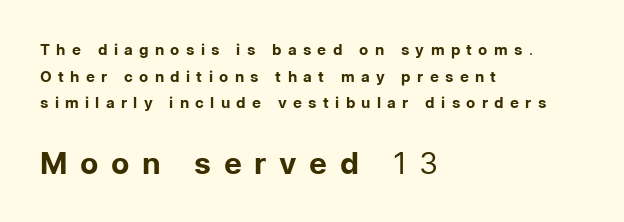
{"serif": "no", "italic": "no", "bold": "no", "weight": "regular", "width": "normal", "stroke_contrast": "low", "x_height": "medium", "monospaced": "no", "underline": "no", "align": "left", "line_spacing_ratio": 1.77, "letter_spacing": "wide", "letter_spacing_em": 0.42, "larger_block": "second", "size_ratio": 2.0, "glyph_px": 30}
